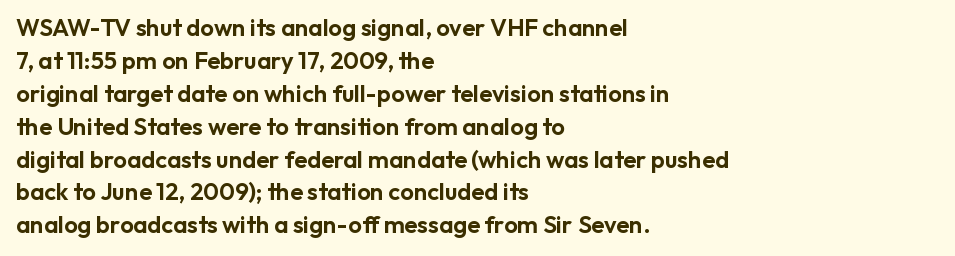
Q: Is the text italic (slanted)? A: No, it is upright.
Q: Is the text underlined? A: No.
Q: How is the paragraph aligned? A: Left-aligned.
Q: Is the spacing between letters normal or unusually wide? A: Normal.
Q: Is the spacing between lines tight, normal or loose? A: Normal.
